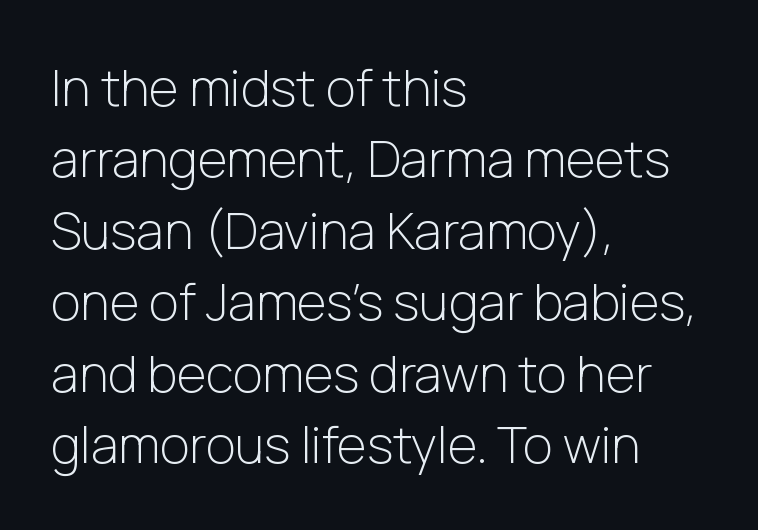
{"serif": "no", "italic": "no", "bold": "no", "weight": "light", "width": "normal", "stroke_contrast": "low", "x_height": "medium", "monospaced": "no", "underline": "no", "align": "left", "line_spacing": "normal", "line_spacing_ratio": 1.4, "letter_spacing": "normal", "letter_spacing_em": 0.0, "glyph_px": 51}
